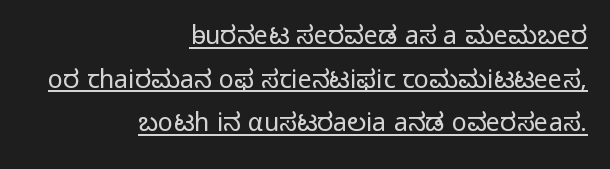
The image shows 25 px text type, upright; set right-aligned, line spacing 1.75x, normal letter spacing, underlined.
